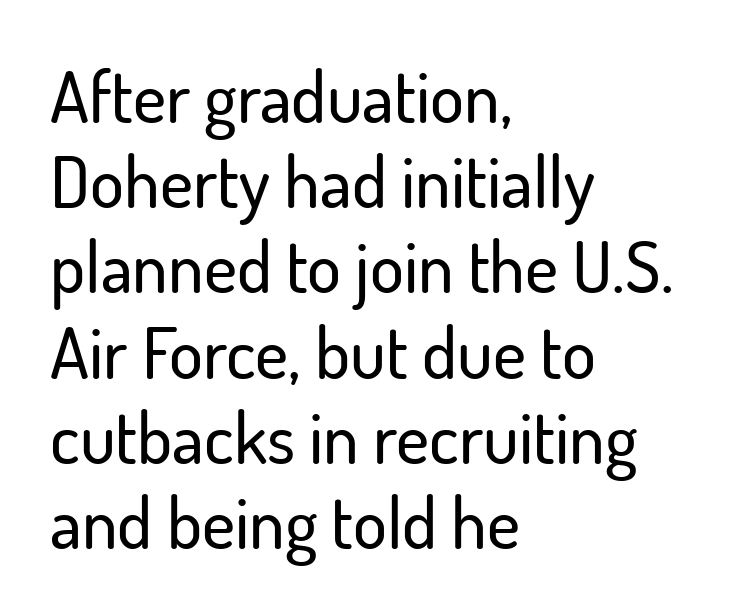
Q: Is the text italic (slanted)? A: No, it is upright.
Q: Is the typeface a serif or a sans-serif typeface? A: Sans-serif.
Q: Is the text underlined? A: No.
Q: How is the paragraph aligned? A: Left-aligned.
Q: Is the spacing between letters normal or unusually wide? A: Normal.
Q: Width (condensed, normal, or wide)? A: Normal.
Q: Stroke contrast? A: Low.
Q: x-height? A: Small.
Q: Monospaced? A: No.
